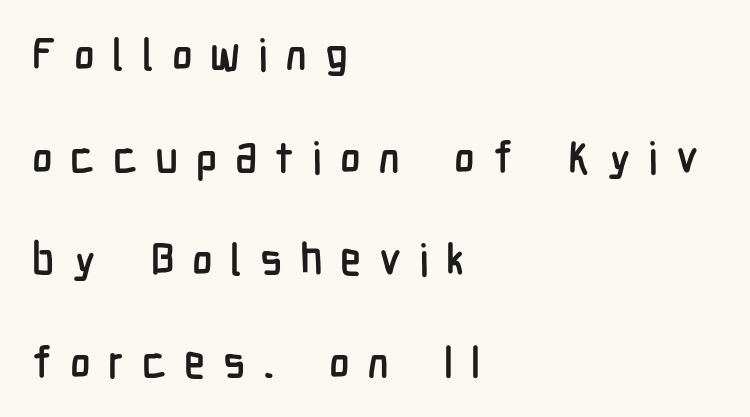
The image shows 44 px condensed sans-serif type, upright; set left-aligned, loose line spacing (2.33x), unusually wide letter spacing (+0.4 em), not underlined; low stroke contrast and a medium x-height.
